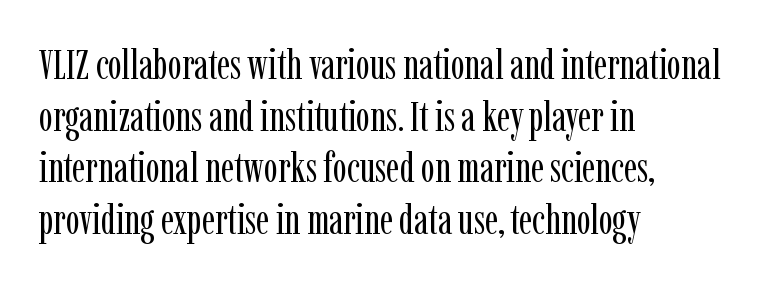
Q: Is the text bold? A: No.
Q: Is the text italic (slanted)? A: No, it is upright.
Q: Is the typeface a serif or a sans-serif typeface? A: Serif.
Q: Is the text underlined? A: No.
Q: How is the paragraph aligned? A: Left-aligned.
Q: Is the spacing between letters normal or unusually wide? A: Normal.
Q: Width (condensed, normal, or wide)? A: Condensed.
Q: Stroke contrast? A: Low.
Q: x-height? A: Medium.
Q: Monospaced? A: No.
